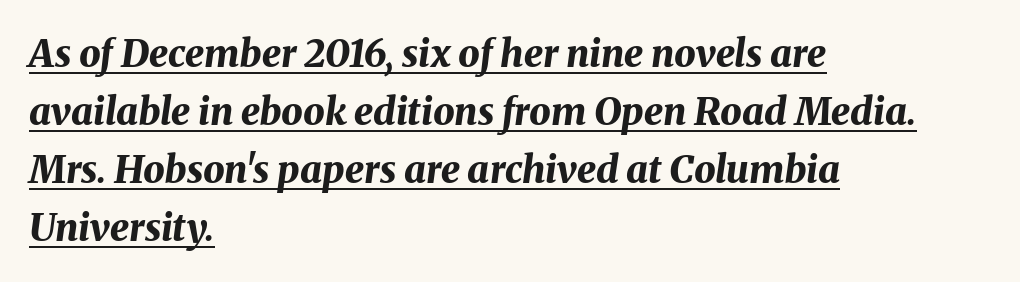
The image shows 38 px bold type, italic (leaning right); set left-aligned, normal line spacing (1.53x), normal letter spacing, underlined; medium stroke contrast and a medium x-height.
